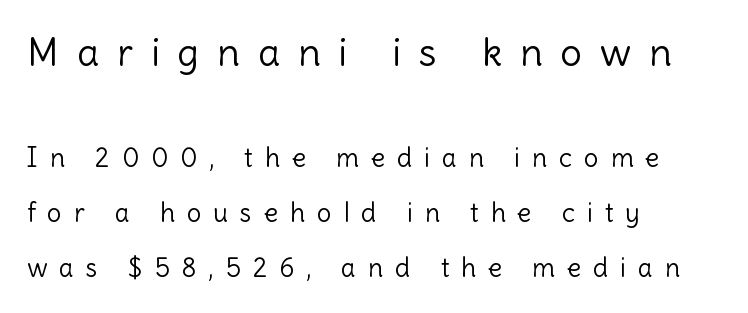
The image shows 39 px light sans-serif type, upright; set left-aligned, loose line spacing (2.12x), unusually wide letter spacing (+0.46 em), not underlined; the first (top) block is 1.5x larger; a medium x-height.
